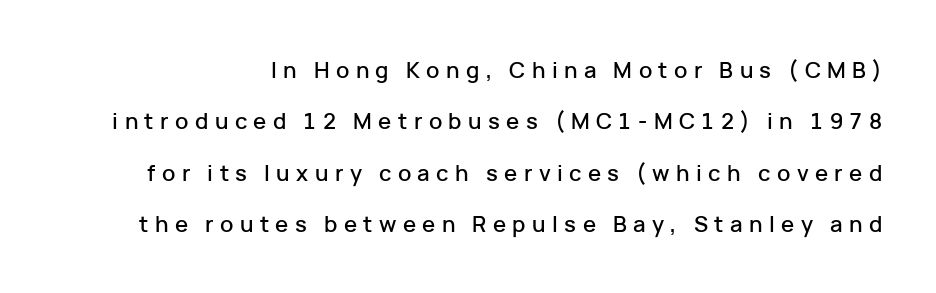
Q: Is the text italic (slanted)? A: No, it is upright.
Q: Is the text underlined? A: No.
Q: Is the spacing between letters normal or unusually wide? A: Unusually wide.
Q: Is the spacing between lines tight, normal or loose? A: Loose.
